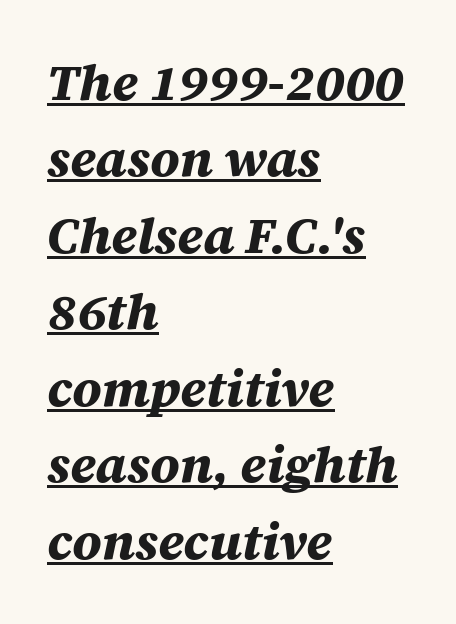
Inter-character spacing is left at the font's built-in metrics. Quick note: interline space is typical. Tall strokes in this sample are angled rather than plumb. Typeset ragged right — the left edge is the straight one.
